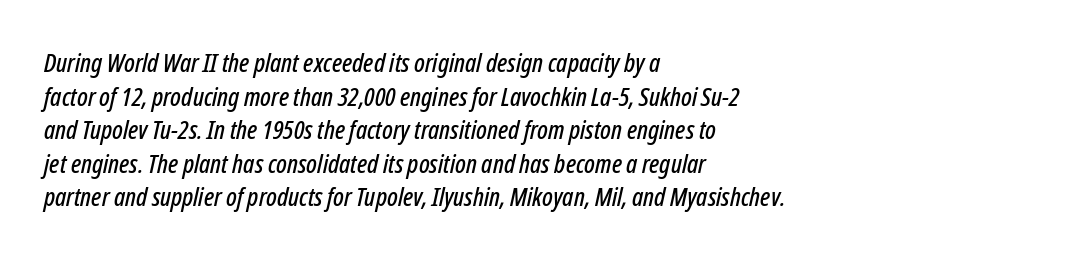
Is the block centered? No — it sits flush against the left margin. Descender tails drop into unmarked territory. The space between consecutive lines is moderate. Short note: letters normally spaced. The whole block is typeset with a tilt.
